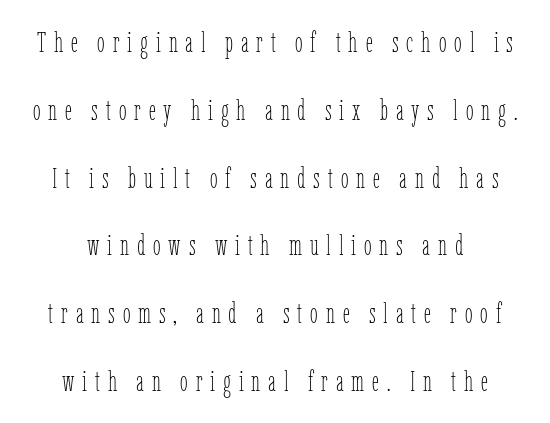
Do the characters align in a grid? No, the font is proportional. Tracking value appears strongly positive — letters spread wide. Rendered with straight, roman letterforms. Weight: not bold — regular or lighter.
